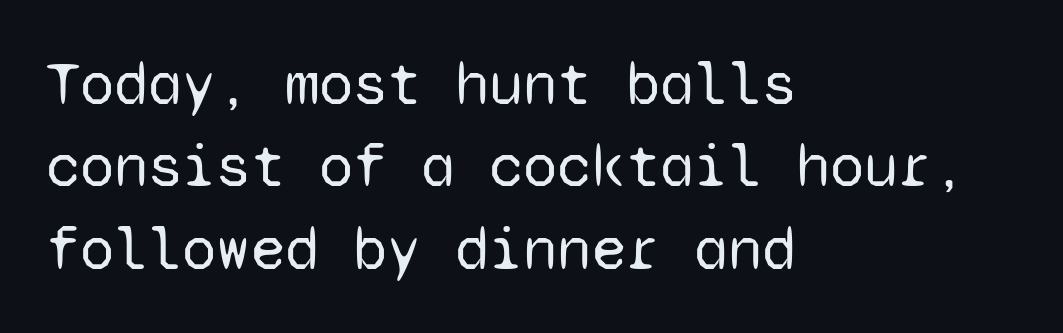
Q: Is the text bold? A: No.
Q: Is the text italic (slanted)? A: No, it is upright.
Q: Is the typeface a serif or a sans-serif typeface? A: Sans-serif.
Q: Is the text underlined? A: No.
Q: How is the paragraph aligned? A: Left-aligned.
Q: Is the spacing between letters normal or unusually wide? A: Normal.
Q: Is the spacing between lines tight, normal or loose? A: Normal.
Q: Width (condensed, normal, or wide)? A: Normal.
Q: Stroke contrast? A: Low.
Q: x-height? A: Medium.
Q: Monospaced? A: Yes.
